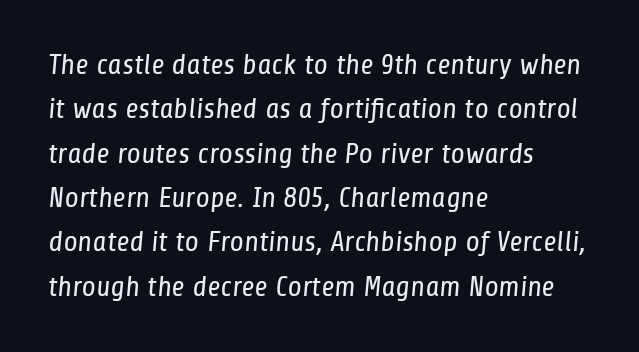
Each letter's strokes conclude bluntly, with no projecting serifs. Is the letter spacing exaggerated? No — it looks like the ordinary default. Bare-footed words on every line. This sample keeps an unexceptional amount of space between lines. The ragged edge is on the right, which tells us the setting is flush left.
